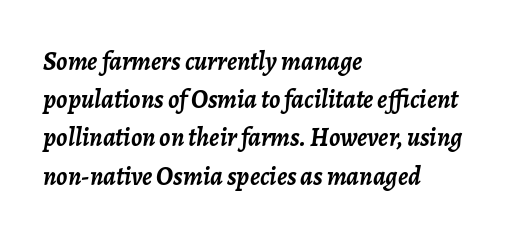
Q: Is the text bold? A: Yes.
Q: Is the text italic (slanted)? A: Yes, it leans right by about 7 degrees.
Q: Is the text underlined? A: No.
Q: How is the paragraph aligned? A: Left-aligned.
Q: Is the spacing between letters normal or unusually wide? A: Normal.
Q: Is the spacing between lines tight, normal or loose? A: Normal.
